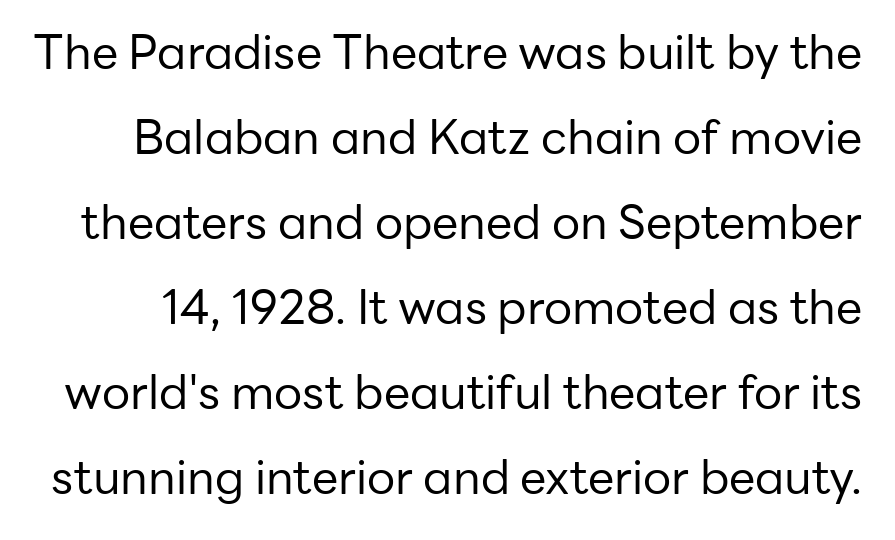
{"serif": "no", "italic": "no", "bold": "no", "weight": "regular", "width": "normal", "stroke_contrast": "low", "x_height": "medium", "monospaced": "no", "underline": "no", "line_spacing_ratio": 1.81, "letter_spacing": "normal", "letter_spacing_em": 0.0, "glyph_px": 47}
